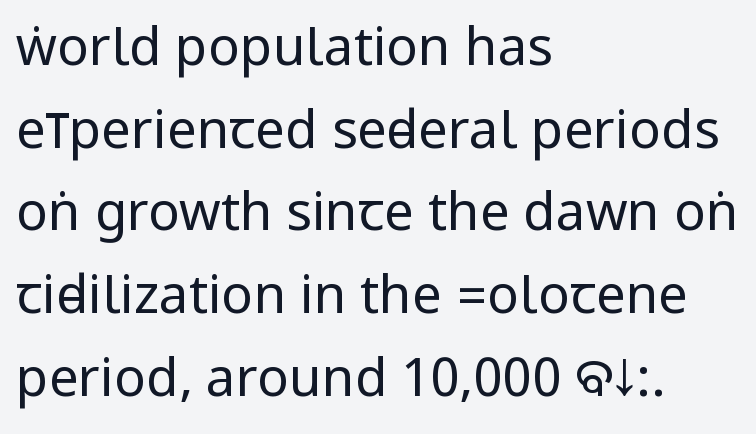
The image shows 53 px regular-weight, condensed sans-serif type, upright; set left-aligned, normal line spacing (1.56x), normal letter spacing, not underlined; low stroke contrast.
